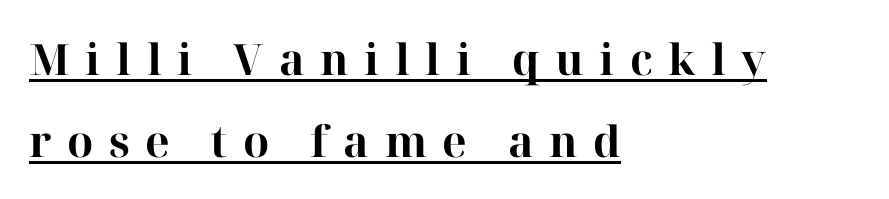
{"serif": "yes", "italic": "no", "bold": "yes", "weight": "bold", "width": "normal", "stroke_contrast": "high", "x_height": "medium", "monospaced": "no", "underline": "yes", "align": "left", "line_spacing": "loose", "line_spacing_ratio": 1.9, "letter_spacing": "wide", "letter_spacing_em": 0.36, "glyph_px": 43}
